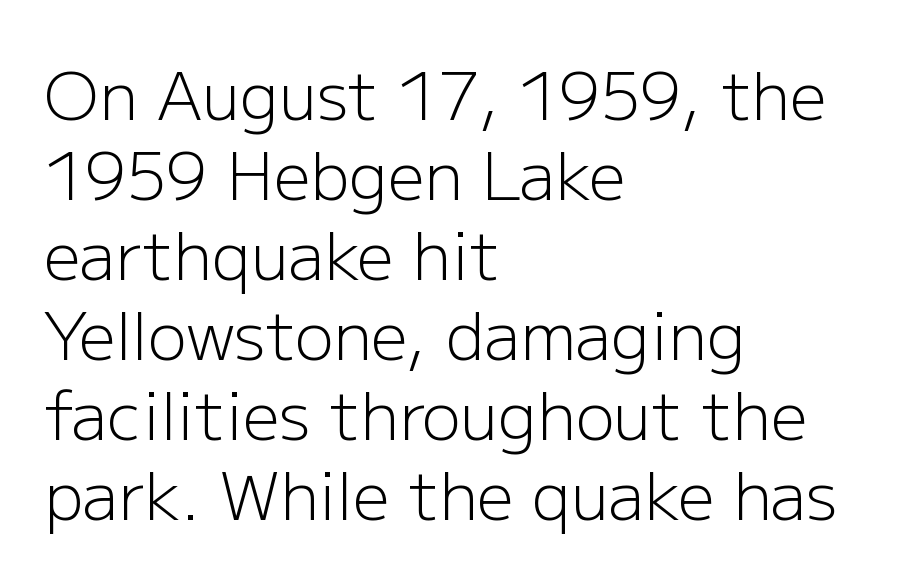
{"serif": "no", "italic": "no", "bold": "no", "weight": "light", "width": "normal", "stroke_contrast": "low", "x_height": "medium", "monospaced": "no", "underline": "no", "align": "left", "line_spacing_ratio": 1.23, "letter_spacing": "normal", "letter_spacing_em": 0.0, "glyph_px": 65}
